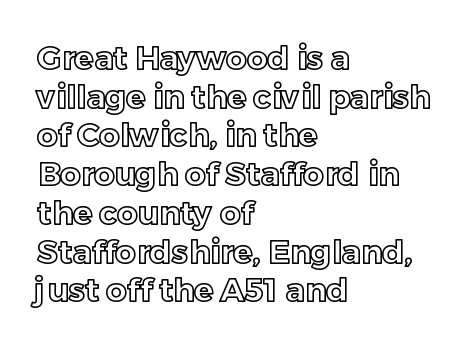
Q: Is the text italic (slanted)? A: No, it is upright.
Q: Is the text underlined? A: No.
Q: How is the paragraph aligned? A: Left-aligned.
Q: Is the spacing between letters normal or unusually wide? A: Normal.
Q: Width (condensed, normal, or wide)? A: Normal.
Q: x-height? A: Medium.
Q: Monospaced? A: No.
